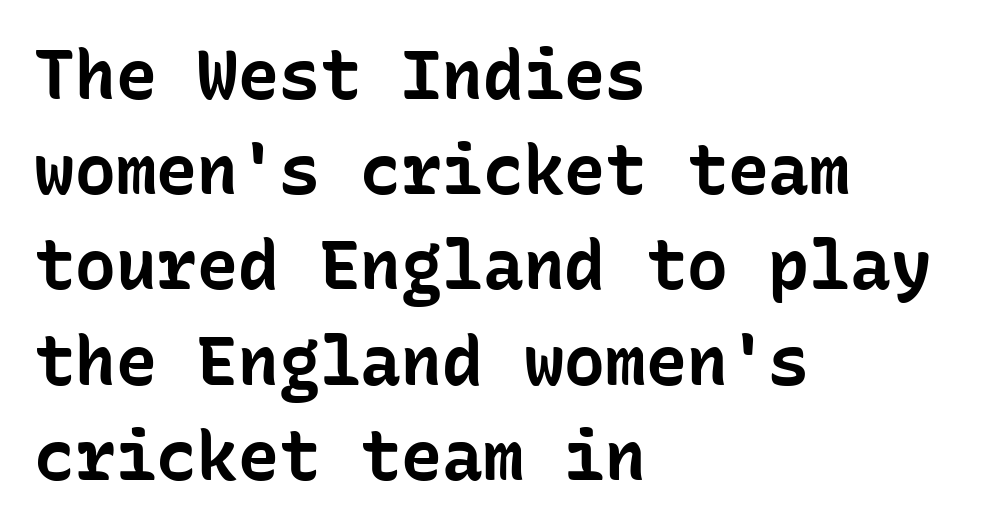
Caption: standard tracking, unaltered. Stroke thickness is high; the sample reads as a true bold. The font's upright variant was chosen for this text. Is the block centered? No — it sits flush against the left margin. Descenders hang freely into open space.
